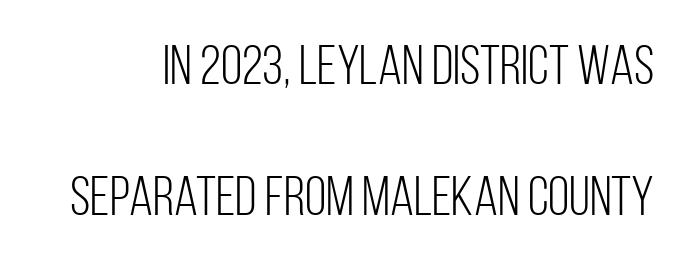
Rows of type keep a wide berth in the vertical direction. This rendering leaves character spacing at its baseline value. Character widths vary here, with narrow letters taking less room than wide ones. This rendering employs a face without finishing strokes, i.e., a sans-serif. The letterforms sit at book weight or below. The specimen omits any rule beneath the text block's lines.
